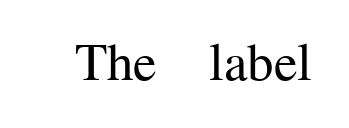
{"serif": "yes", "italic": "no", "bold": "no", "weight": "regular", "width": "normal", "stroke_contrast": "medium", "x_height": "medium", "monospaced": "no", "underline": "no", "letter_spacing": "normal", "letter_spacing_em": 0.0, "glyph_px": 53}
